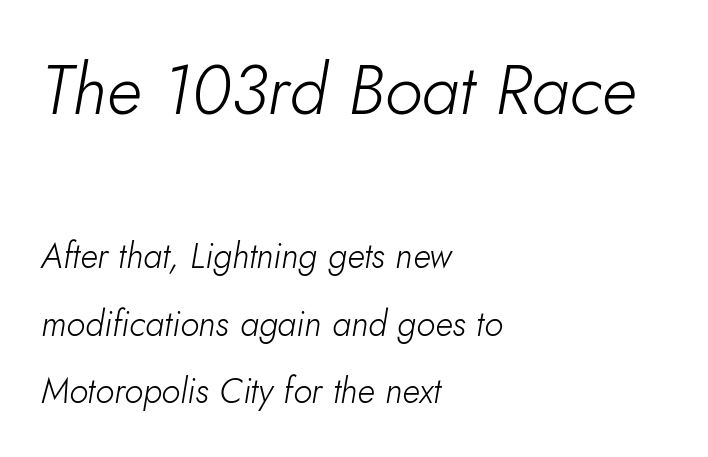
The image shows 70 px light type, italic (leaning right); set left-aligned, loose line spacing (1.92x), normal letter spacing, not underlined; the first (top) block is 2.0x larger; low stroke contrast and a small x-height.
